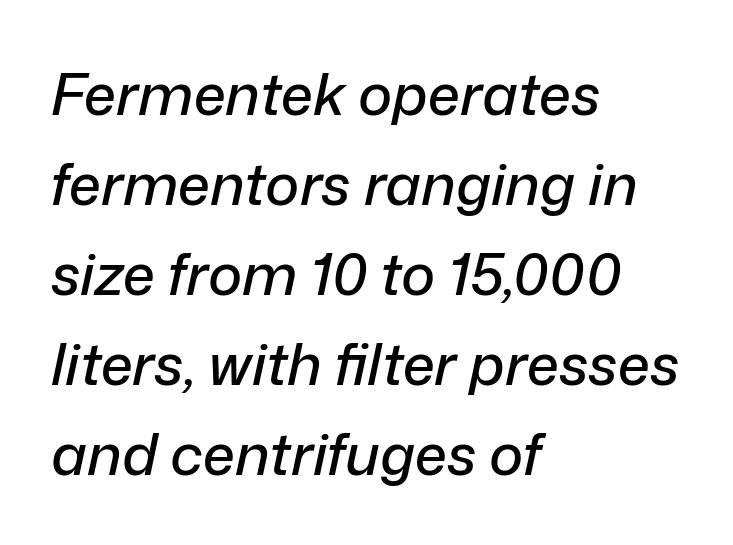
Q: Is the text italic (slanted)? A: Yes, it leans right by about 12 degrees.
Q: Is the text underlined? A: No.
Q: How is the paragraph aligned? A: Left-aligned.
Q: Is the spacing between letters normal or unusually wide? A: Normal.
Q: Is the spacing between lines tight, normal or loose? A: Normal.
Q: Width (condensed, normal, or wide)? A: Normal.
Q: Stroke contrast? A: Low.
Q: x-height? A: Medium.
Q: Monospaced? A: No.
